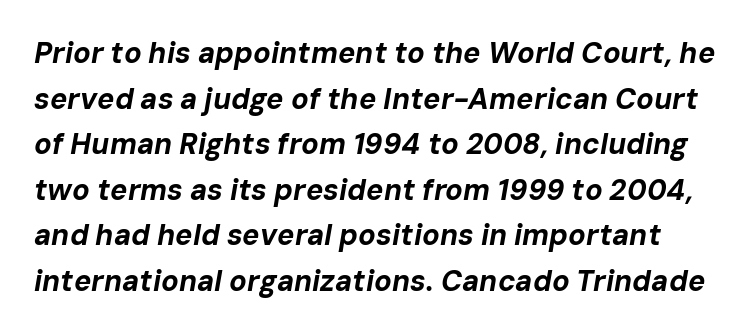
Q: Is the text bold? A: Yes.
Q: Is the text italic (slanted)? A: Yes, it leans right by about 10 degrees.
Q: Is the text underlined? A: No.
Q: Is the spacing between letters normal or unusually wide? A: Normal.
Q: Is the spacing between lines tight, normal or loose? A: Normal.
Q: Width (condensed, normal, or wide)? A: Normal.
Q: Stroke contrast? A: Low.
Q: x-height? A: Medium.
Q: Monospaced? A: No.
